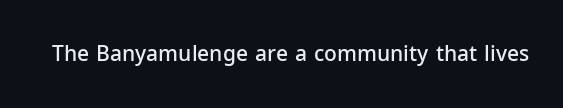
{"italic": "no", "bold": "semi", "underline": "no", "letter_spacing": "normal", "letter_spacing_em": 0.0, "glyph_px": 21}
